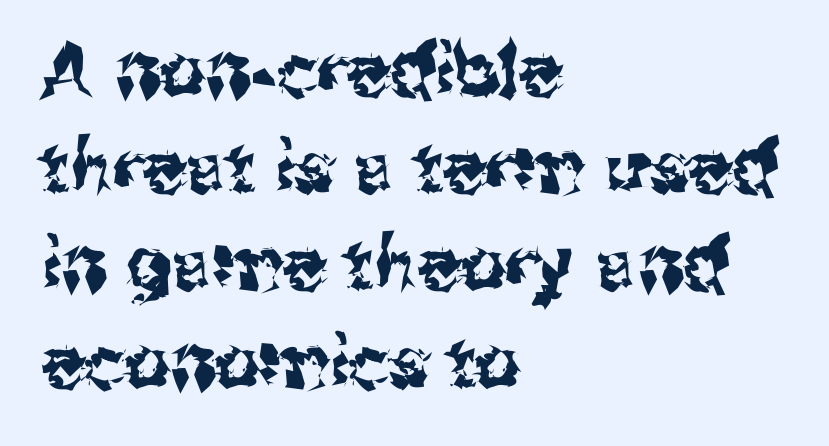
The image shows 72 px sans-serif type, upright; set left-aligned, normal line spacing (1.35x), normal letter spacing, not underlined; medium stroke contrast and a medium x-height.
